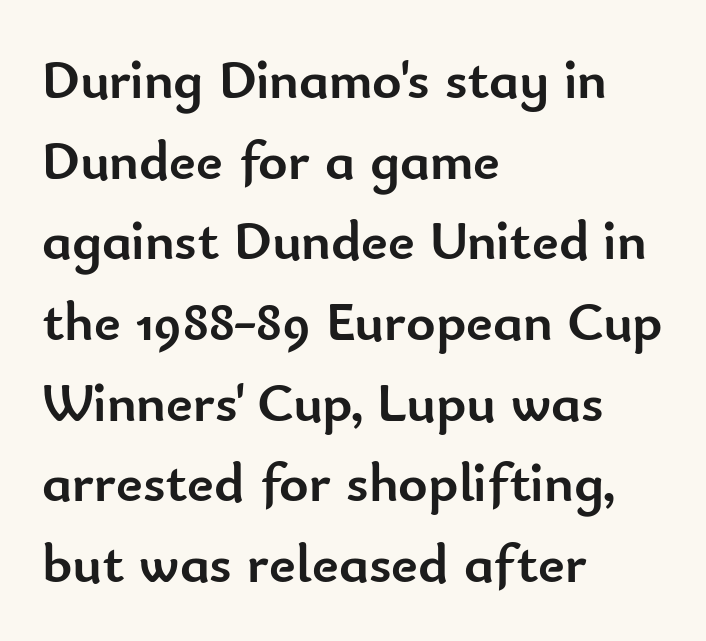
Q: Is the text bold? A: Yes.
Q: Is the text italic (slanted)? A: No, it is upright.
Q: Is the typeface a serif or a sans-serif typeface? A: Sans-serif.
Q: Is the text underlined? A: No.
Q: How is the paragraph aligned? A: Left-aligned.
Q: Is the spacing between letters normal or unusually wide? A: Normal.
Q: Is the spacing between lines tight, normal or loose? A: Normal.
Q: Width (condensed, normal, or wide)? A: Normal.
Q: Stroke contrast? A: Low.
Q: x-height? A: Small.
Q: Monospaced? A: No.
